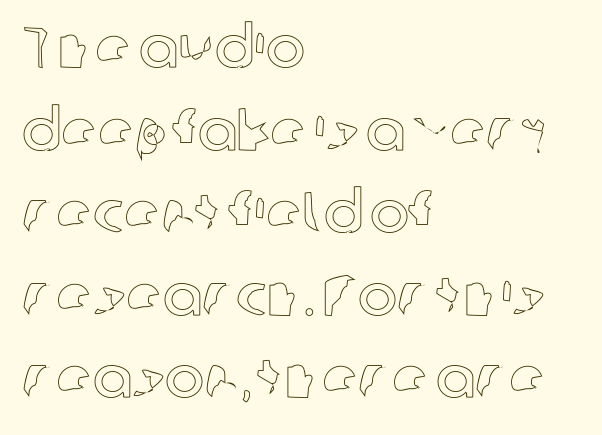
{"italic": "no", "width": "normal", "x_height": "medium", "monospaced": "no", "underline": "no", "align": "left", "line_spacing": "normal", "line_spacing_ratio": 1.4, "letter_spacing": "normal", "letter_spacing_em": 0.0, "glyph_px": 59}
